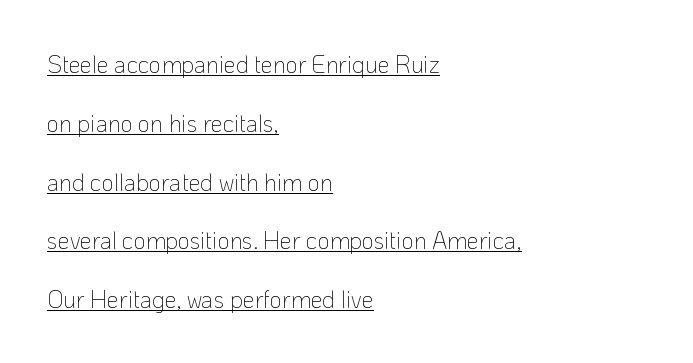
The image shows 24 px text type, upright; set left-aligned, loose line spacing (2.45x), normal letter spacing, underlined.
